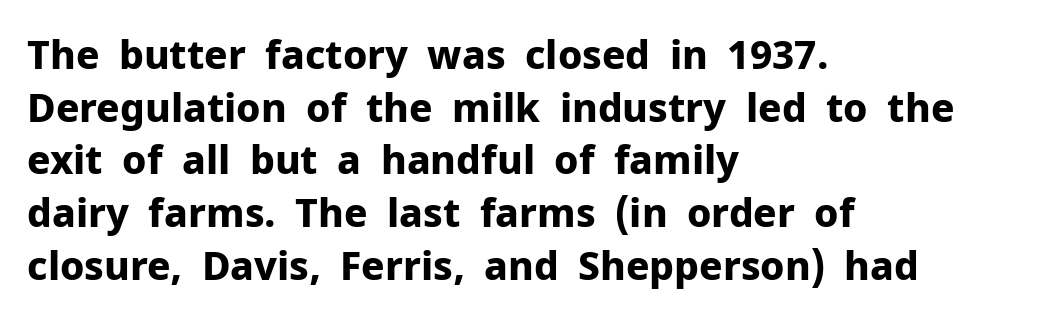
Q: Is the text bold? A: Yes.
Q: Is the text italic (slanted)? A: No, it is upright.
Q: Is the typeface a serif or a sans-serif typeface? A: Sans-serif.
Q: Is the text underlined? A: No.
Q: How is the paragraph aligned? A: Left-aligned.
Q: Is the spacing between letters normal or unusually wide? A: Normal.
Q: Is the spacing between lines tight, normal or loose? A: Normal.
Q: Width (condensed, normal, or wide)? A: Normal.
Q: Stroke contrast? A: Low.
Q: x-height? A: Medium.
Q: Monospaced? A: No.
